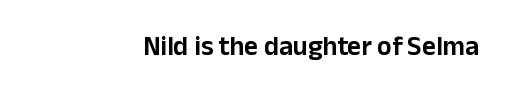
Each row of text sits above clean, open space. The face used here is rendered with its standard letterfit. Is there any slant? The stems are plumb. This sample is right-justified, so line beginnings fall wherever the words allow.
